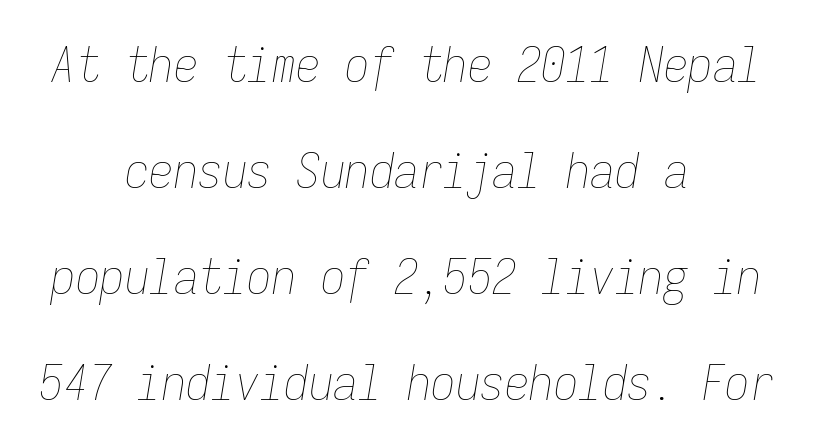
The compositor balanced each line on the midline. Spacing between characters is what you'd get straight out of the box. The space between consecutive lines is lavish. The space directly below the letters is spotless. Emphasis-style slanted type is in use. The letters march in equal steps, a hallmark of fixed-pitch type.
